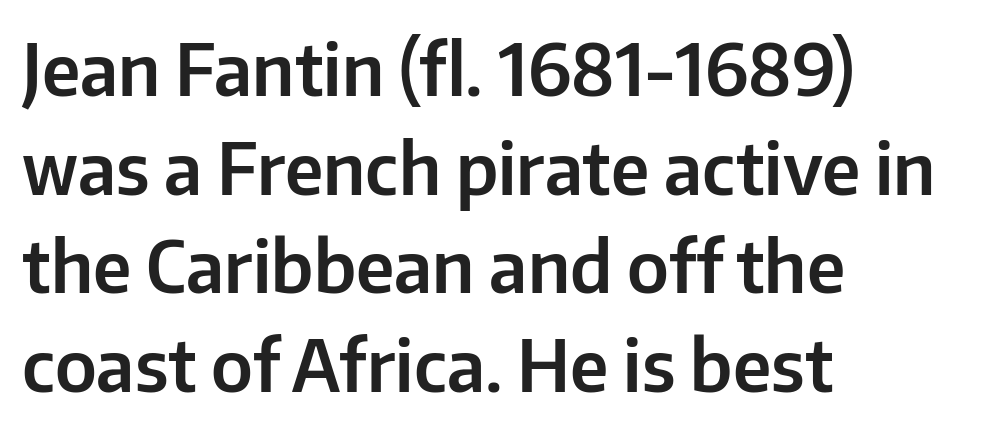
{"serif": "no", "italic": "no", "width": "normal", "stroke_contrast": "low", "x_height": "medium", "monospaced": "no", "underline": "no", "align": "left", "line_spacing": "normal", "line_spacing_ratio": 1.39, "letter_spacing": "normal", "letter_spacing_em": 0.0, "glyph_px": 71}
